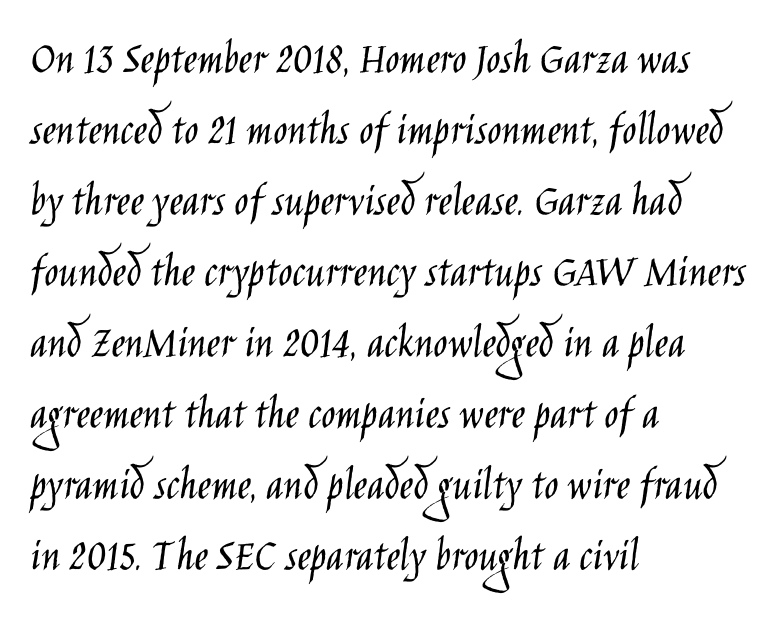
The image shows 47 px light, condensed sans-serif type; set left-aligned, normal line spacing (1.51x), normal letter spacing, not underlined; low stroke contrast and a large x-height.
